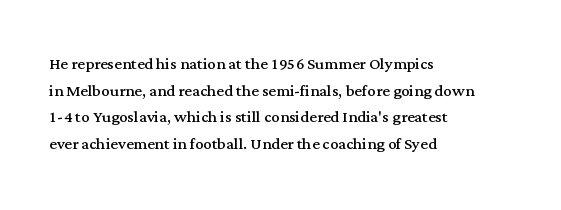
{"italic": "no", "bold": "no", "underline": "no", "align": "left", "line_spacing": "normal", "line_spacing_ratio": 1.27, "letter_spacing": "normal", "letter_spacing_em": 0.0, "glyph_px": 21}
